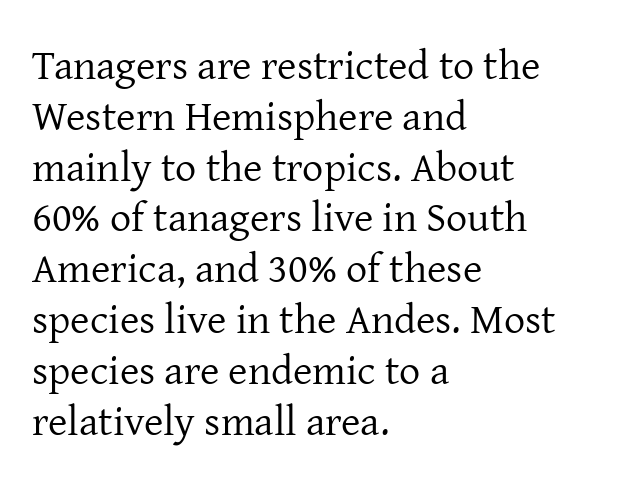
The image shows 42 px regular-weight serif type, upright; set left-aligned, line spacing 1.21x, normal letter spacing, not underlined; low stroke contrast and a medium x-height.
